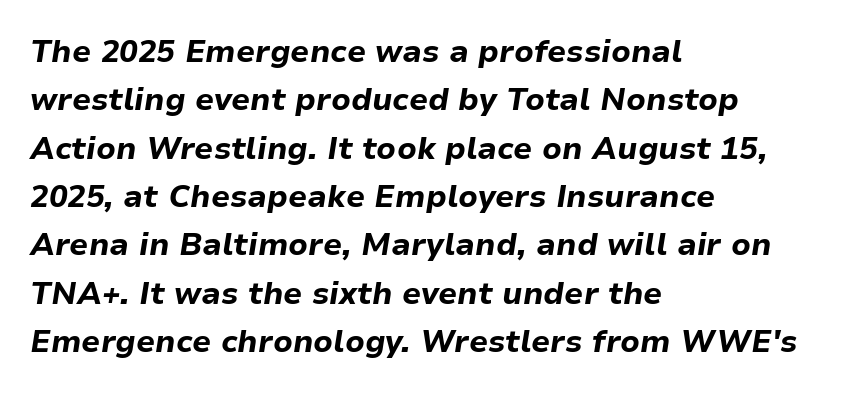
The letters advance in unequal steps, a hallmark of proportional type. Beneath every word, the page is bare. Yep, that's italic — everything's leaning. Honestly, the row spacing looks completely unremarkable. Short note: letters normally spaced.
